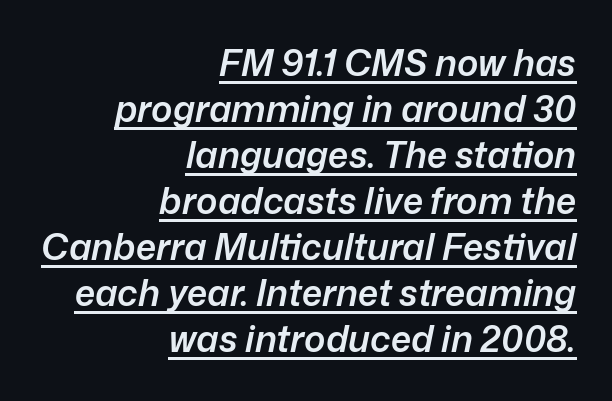
The image shows 36 px semibold type, italic (leaning right); set right-aligned, normal line spacing (1.28x), normal letter spacing, underlined; low stroke contrast and a medium x-height.
